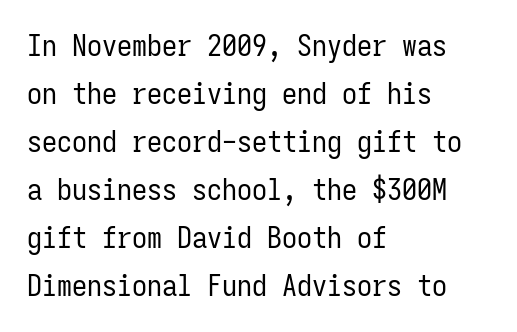
The rendering uses a moderate line-height, typical for paragraphs. Decoration check: the copy has no underline. Is the type heavy? It reads as light-to-regular instead. The font family rendered here belongs to the sans-serif group.
